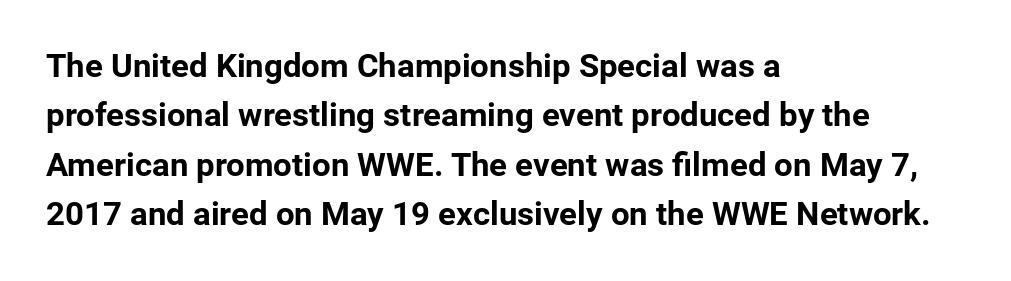
{"serif": "no", "italic": "no", "bold": "yes", "weight": "bold", "width": "normal", "stroke_contrast": "low", "x_height": "medium", "monospaced": "no", "underline": "no", "align": "left", "line_spacing": "normal", "line_spacing_ratio": 1.5, "letter_spacing": "normal", "letter_spacing_em": 0.0, "glyph_px": 33}
